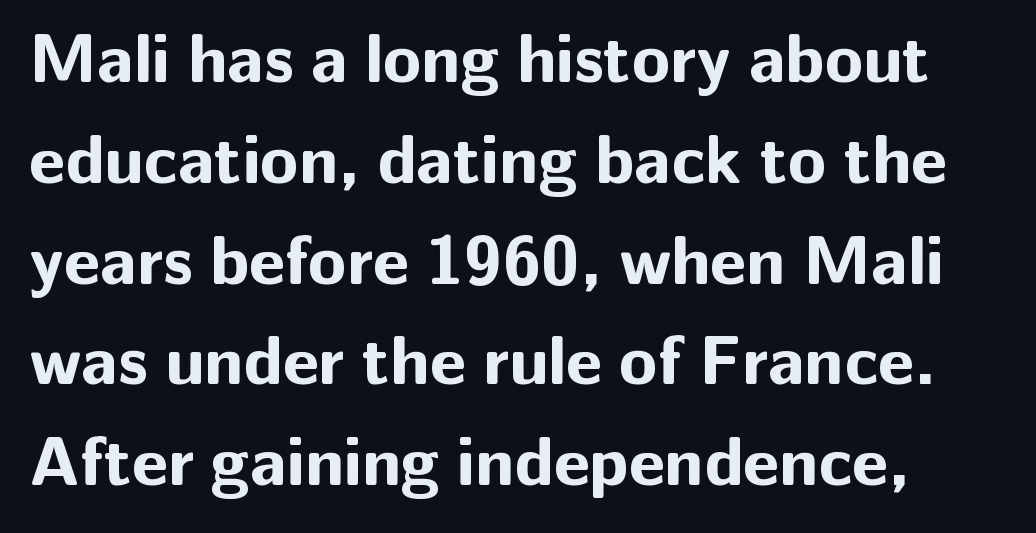
Q: Is the text bold? A: Yes.
Q: Is the text italic (slanted)? A: No, it is upright.
Q: Is the typeface a serif or a sans-serif typeface? A: Sans-serif.
Q: Is the text underlined? A: No.
Q: Is the spacing between letters normal or unusually wide? A: Normal.
Q: Is the spacing between lines tight, normal or loose? A: Normal.
Q: Width (condensed, normal, or wide)? A: Normal.
Q: Stroke contrast? A: Low.
Q: x-height? A: Medium.
Q: Monospaced? A: No.
